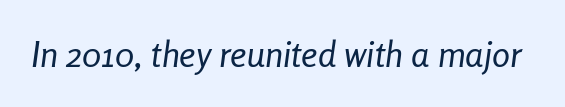
Q: Is the text bold? A: No.
Q: Is the text italic (slanted)? A: Yes, it leans right by about 8 degrees.
Q: Is the text underlined? A: No.
Q: Is the spacing between letters normal or unusually wide? A: Normal.
Q: Width (condensed, normal, or wide)? A: Condensed.
Q: Stroke contrast? A: Low.
Q: x-height? A: Medium.
Q: Monospaced? A: No.
